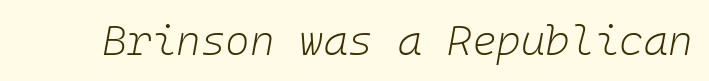
Q: Is the text bold? A: No.
Q: Is the text italic (slanted)? A: Yes, it leans right by about 10 degrees.
Q: Is the text underlined? A: No.
Q: Is the spacing between letters normal or unusually wide? A: Normal.
Q: Width (condensed, normal, or wide)? A: Normal.
Q: Stroke contrast? A: Low.
Q: x-height? A: Medium.
Q: Monospaced? A: Yes.
